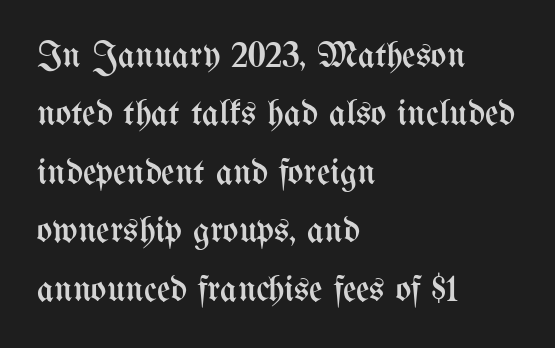
Q: Is the text bold? A: No.
Q: Is the text italic (slanted)? A: No, it is upright.
Q: Is the text underlined? A: No.
Q: How is the paragraph aligned? A: Left-aligned.
Q: Is the spacing between letters normal or unusually wide? A: Normal.
Q: Is the spacing between lines tight, normal or loose? A: Normal.
Q: Width (condensed, normal, or wide)? A: Condensed.
Q: Stroke contrast? A: Medium.
Q: x-height? A: Medium.
Q: Monospaced? A: No.
